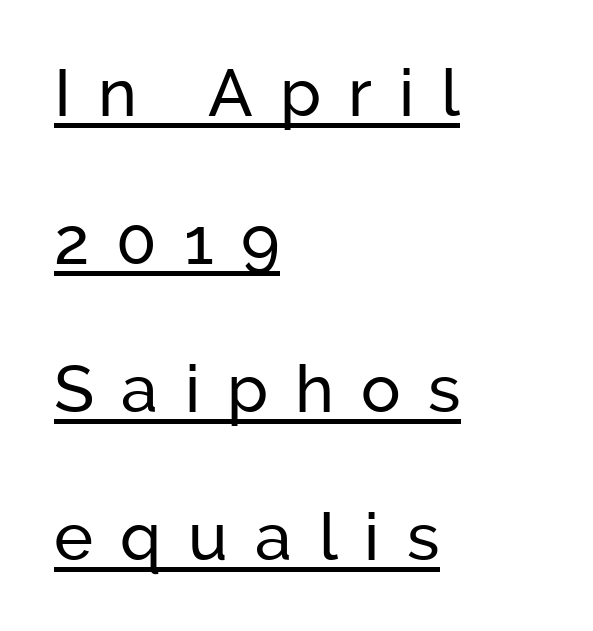
{"serif": "no", "italic": "no", "width": "normal", "stroke_contrast": "low", "x_height": "medium", "monospaced": "no", "underline": "yes", "align": "left", "line_spacing": "loose", "line_spacing_ratio": 2.24, "letter_spacing": "wide", "letter_spacing_em": 0.41, "glyph_px": 66}
